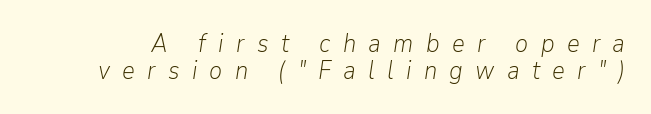
{"italic": "yes", "lean": "right", "slant_degrees": 9, "bold": "no", "underline": "no", "line_spacing": "tight", "line_spacing_ratio": 1.08, "letter_spacing": "wide", "letter_spacing_em": 0.49, "glyph_px": 25}
